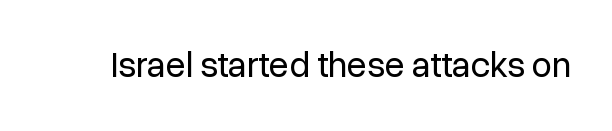
{"serif": "no", "italic": "no", "bold": "no", "weight": "regular", "width": "normal", "stroke_contrast": "low", "x_height": "medium", "monospaced": "no", "underline": "no", "letter_spacing": "normal", "letter_spacing_em": 0.0, "glyph_px": 36}
